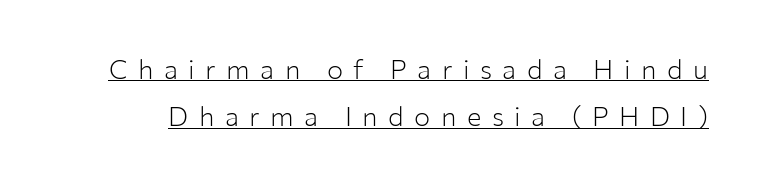
Q: Is the text bold? A: No.
Q: Is the text italic (slanted)? A: No, it is upright.
Q: Is the text underlined? A: Yes.
Q: Is the spacing between letters normal or unusually wide? A: Unusually wide.
